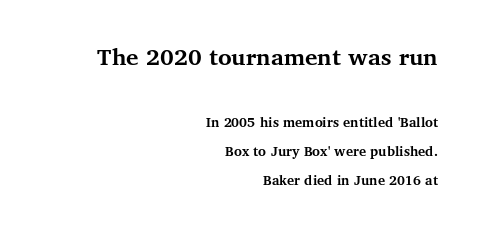
{"italic": "no", "bold": "yes", "underline": "no", "align": "right", "line_spacing": "loose", "line_spacing_ratio": 1.93, "letter_spacing": "normal", "letter_spacing_em": 0.0, "larger_block": "first", "size_ratio": 1.73, "glyph_px": 26}
